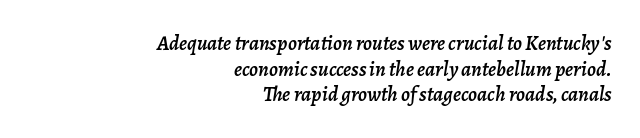
The paragraph has a hard right edge and a soft left edge. The specimen omits any rule beneath the text block's lines. The horizontal fit of the characters is conventional and even. Observe the lean: these are italic letterforms.
